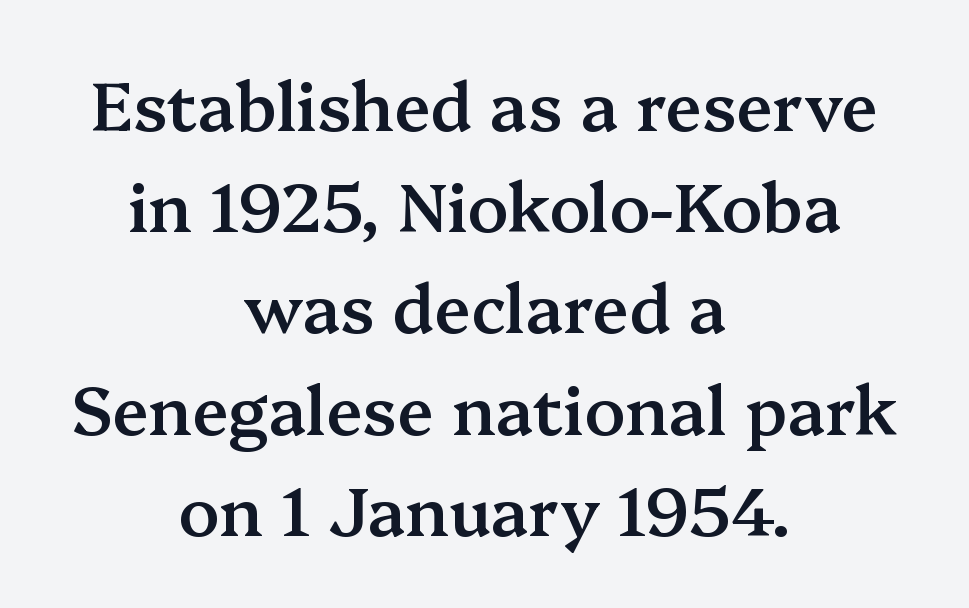
{"serif": "yes", "italic": "no", "bold": "semi", "weight": "semibold", "width": "normal", "stroke_contrast": "medium", "x_height": "medium", "monospaced": "no", "underline": "no", "align": "center", "line_spacing": "normal", "line_spacing_ratio": 1.51, "letter_spacing": "normal", "letter_spacing_em": 0.0, "glyph_px": 67}
